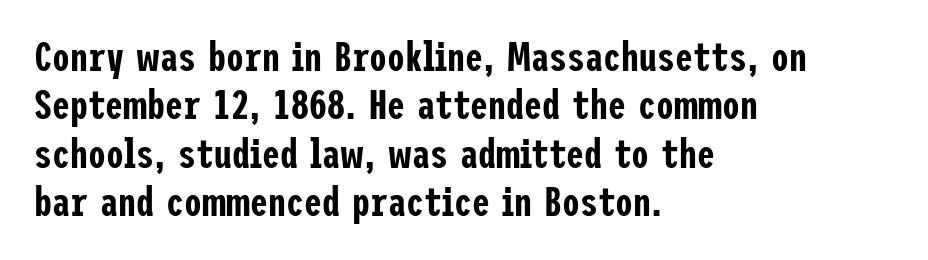
Q: Is the text italic (slanted)? A: No, it is upright.
Q: Is the typeface a serif or a sans-serif typeface? A: Sans-serif.
Q: Is the text underlined? A: No.
Q: How is the paragraph aligned? A: Left-aligned.
Q: Is the spacing between letters normal or unusually wide? A: Normal.
Q: Width (condensed, normal, or wide)? A: Condensed.
Q: Stroke contrast? A: Low.
Q: x-height? A: Medium.
